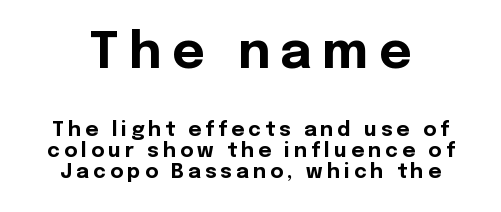
The image shows 50 px bold sans-serif type, upright; set tight line spacing (1.05x), unusually wide letter spacing (+0.21 em), not underlined; the first (top) block is 2.5x larger; a medium x-height.
